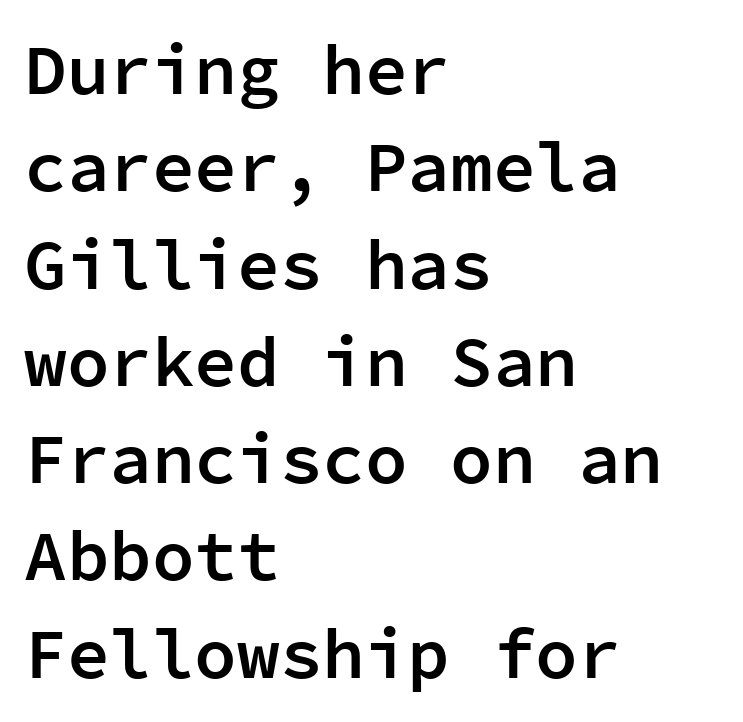
{"serif": "no", "italic": "no", "bold": "semi", "weight": "semibold", "width": "normal", "stroke_contrast": "low", "x_height": "medium", "monospaced": "yes", "underline": "no", "align": "left", "line_spacing": "normal", "line_spacing_ratio": 1.37, "letter_spacing": "normal", "letter_spacing_em": 0.0, "glyph_px": 71}
